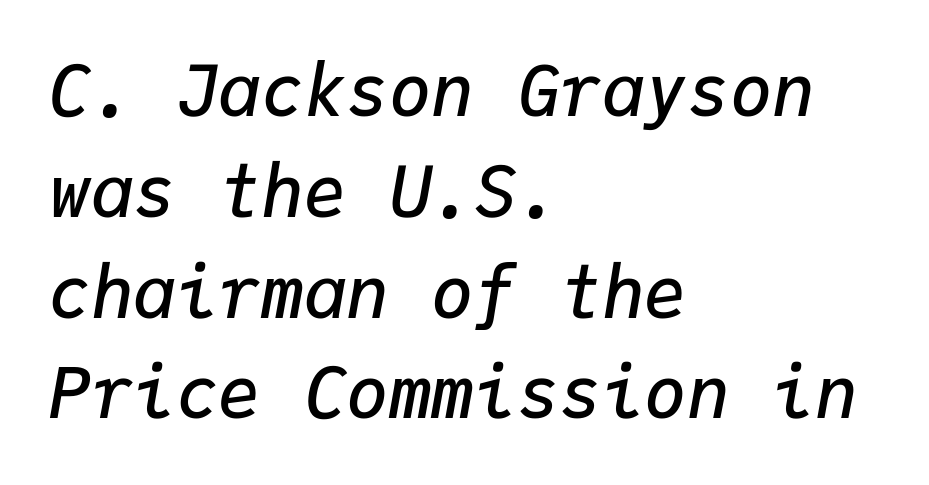
The glyphs are unaccompanied by any horizontal stroke below them. These lines were composed using italics. Typeset ragged right — the left edge is the straight one. Spacing verdict: monospaced, one width for all characters.
